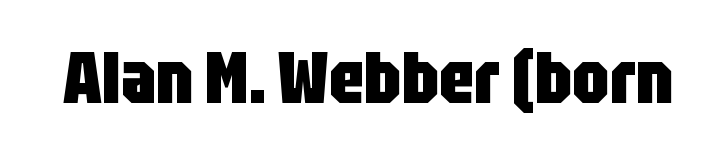
{"serif": "no", "italic": "no", "bold": "yes", "weight": "heavy", "width": "condensed", "stroke_contrast": "low", "x_height": "large", "monospaced": "no", "underline": "no", "letter_spacing": "normal", "letter_spacing_em": 0.0, "glyph_px": 73}
